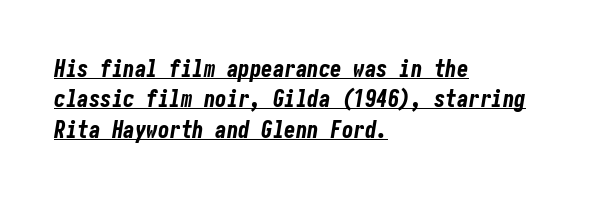
Q: Is the text bold? A: Yes.
Q: Is the text italic (slanted)? A: Yes, it leans right by about 10 degrees.
Q: Is the text underlined? A: Yes.
Q: How is the paragraph aligned? A: Left-aligned.
Q: Is the spacing between letters normal or unusually wide? A: Normal.
Q: Is the spacing between lines tight, normal or loose? A: Normal.
